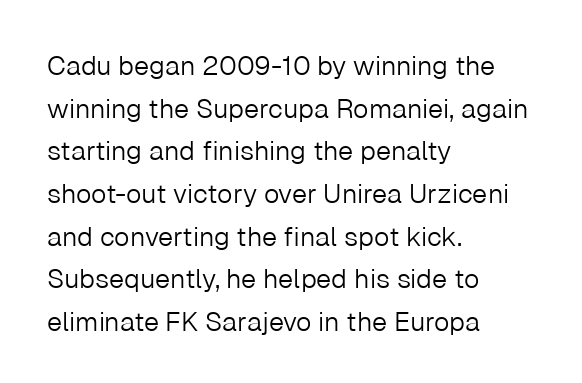
Q: Is the text bold? A: No.
Q: Is the text italic (slanted)? A: No, it is upright.
Q: Is the text underlined? A: No.
Q: How is the paragraph aligned? A: Left-aligned.
Q: Is the spacing between letters normal or unusually wide? A: Normal.
Q: Is the spacing between lines tight, normal or loose? A: Normal.
